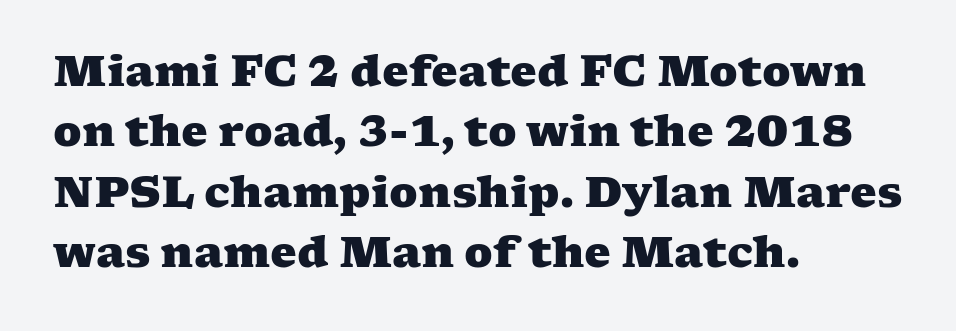
Q: Is the text bold? A: Yes.
Q: Is the typeface a serif or a sans-serif typeface? A: Serif.
Q: Is the text underlined? A: No.
Q: How is the paragraph aligned? A: Left-aligned.
Q: Is the spacing between letters normal or unusually wide? A: Normal.
Q: Is the spacing between lines tight, normal or loose? A: Normal.
Q: Width (condensed, normal, or wide)? A: Wide.
Q: Stroke contrast? A: Medium.
Q: x-height? A: Medium.
Q: Monospaced? A: No.
